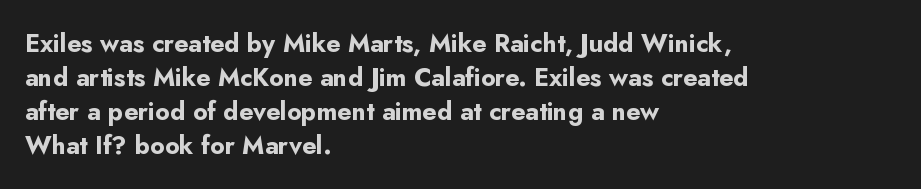
Just letters on the line, the space beneath them empty. No italicization has been applied; the sample stays upright. The rows are spaced the way most documents space them. The glyphs have the mass of a bold cut. Look at the tracking — it's just the regular setting, nothing added. Each line starts at the same left margin while the right side varies.
